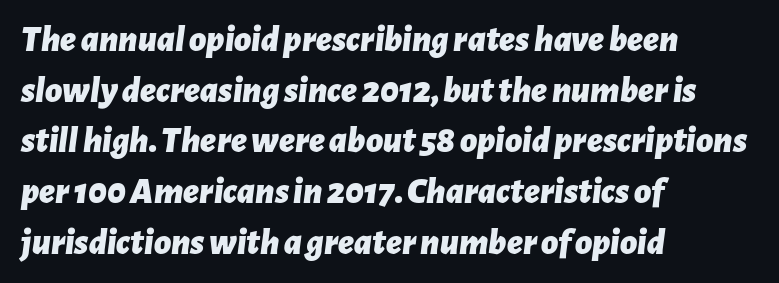
{"italic": "yes", "lean": "right", "slant_degrees": 7, "bold": "yes", "weight": "bold", "width": "normal", "stroke_contrast": "low", "x_height": "medium", "monospaced": "no", "underline": "no", "align": "left", "line_spacing": "normal", "line_spacing_ratio": 1.37, "letter_spacing": "normal", "letter_spacing_em": 0.0, "glyph_px": 37}
